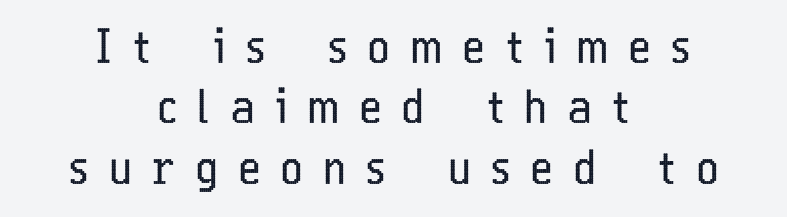
Q: Is the text bold? A: No.
Q: Is the text italic (slanted)? A: No, it is upright.
Q: Is the typeface a serif or a sans-serif typeface? A: Sans-serif.
Q: Is the text underlined? A: No.
Q: How is the paragraph aligned? A: Centered.
Q: Is the spacing between letters normal or unusually wide? A: Unusually wide.
Q: Is the spacing between lines tight, normal or loose? A: Normal.
Q: Width (condensed, normal, or wide)? A: Condensed.
Q: Stroke contrast? A: Low.
Q: x-height? A: Medium.
Q: Monospaced? A: No.
